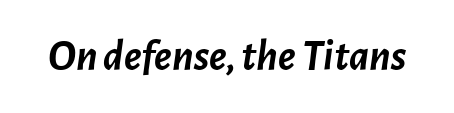
{"italic": "yes", "lean": "right", "slant_degrees": 7, "bold": "yes", "weight": "semibold", "width": "normal", "stroke_contrast": "low", "x_height": "medium", "monospaced": "no", "underline": "no", "letter_spacing": "normal", "letter_spacing_em": 0.0, "glyph_px": 44}
